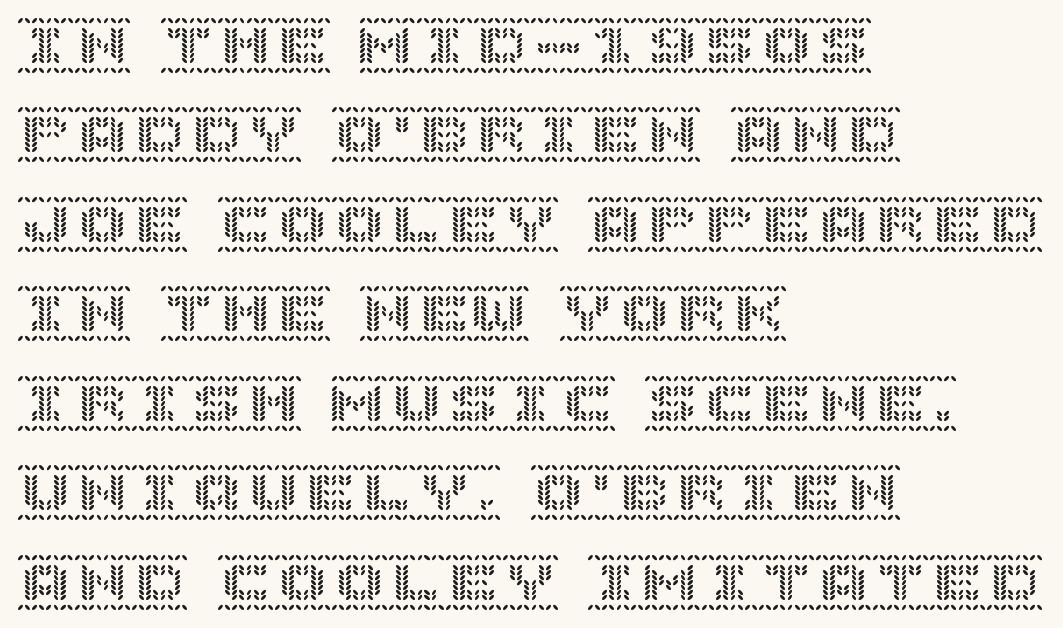
The image shows 57 px text type, upright; set left-aligned, normal line spacing (1.57x), normal letter spacing, not underlined; a large x-height.
